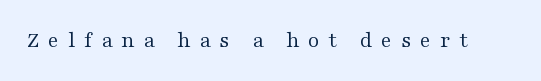
Q: Is the text bold? A: No.
Q: Is the text italic (slanted)? A: No, it is upright.
Q: Is the text underlined? A: No.
Q: Is the spacing between letters normal or unusually wide? A: Unusually wide.
